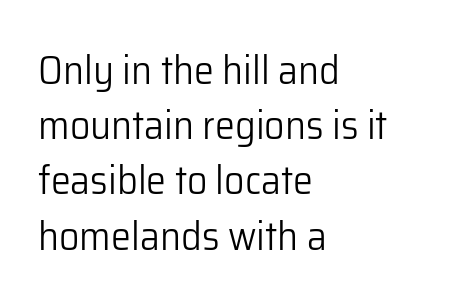
Are there feet on the stems? There aren't — it's a sans. Standard letterfit; no display-style spreading of the glyphs. In terms of leading, this rendering sits right in the middle. Ascenders rise straight up at ninety degrees.
